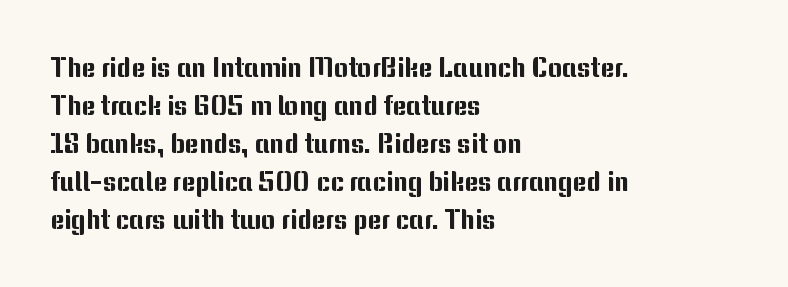
Q: Is the text italic (slanted)? A: No, it is upright.
Q: Is the text underlined? A: No.
Q: How is the paragraph aligned? A: Left-aligned.
Q: Is the spacing between letters normal or unusually wide? A: Normal.
Q: Is the spacing between lines tight, normal or loose? A: Normal.
